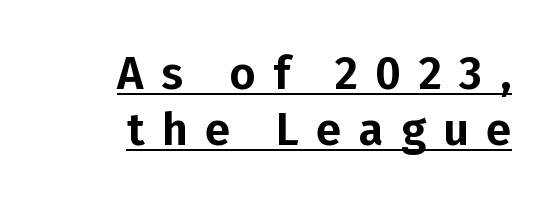
The image shows 45 px sans-serif type, upright; set right-aligned, normal line spacing (1.25x), unusually wide letter spacing (+0.39 em), underlined; low stroke contrast and a medium x-height.
